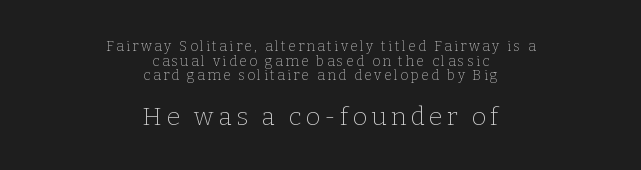
Notice how descenders almost collide with the ascenders below — that's tight leading. Which of the two is more prominent by size? The second, at the bottom. The letterforms sit at book weight or below. This sample is center-justified, so both line endings float freely. This sample uses an upright cut, with every glyph sitting square on the baseline. Only glyphs here, with clear space below each row.
